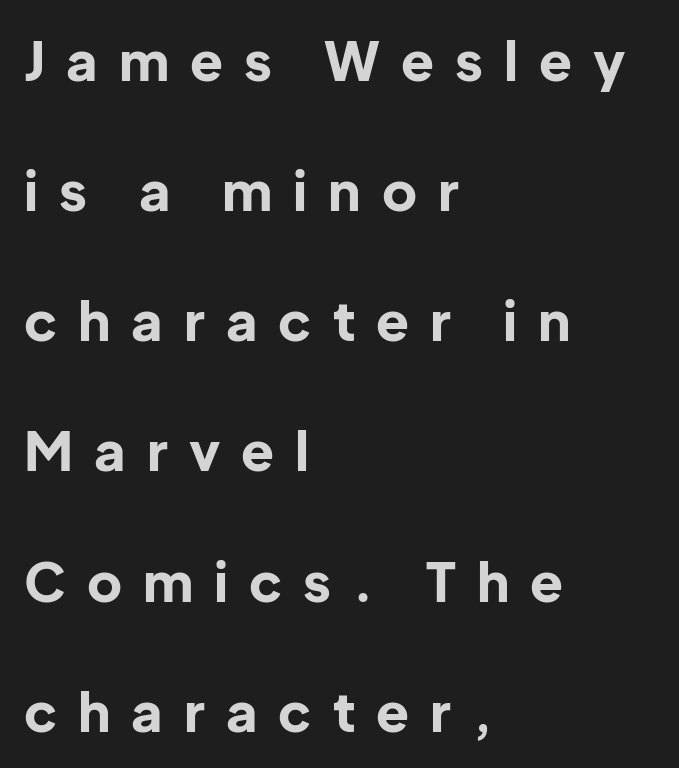
Q: Is the text bold? A: Yes.
Q: Is the text italic (slanted)? A: No, it is upright.
Q: Is the typeface a serif or a sans-serif typeface? A: Sans-serif.
Q: Is the text underlined? A: No.
Q: How is the paragraph aligned? A: Left-aligned.
Q: Is the spacing between letters normal or unusually wide? A: Unusually wide.
Q: Is the spacing between lines tight, normal or loose? A: Loose.
Q: Width (condensed, normal, or wide)? A: Normal.
Q: Stroke contrast? A: Low.
Q: x-height? A: Medium.
Q: Monospaced? A: No.
